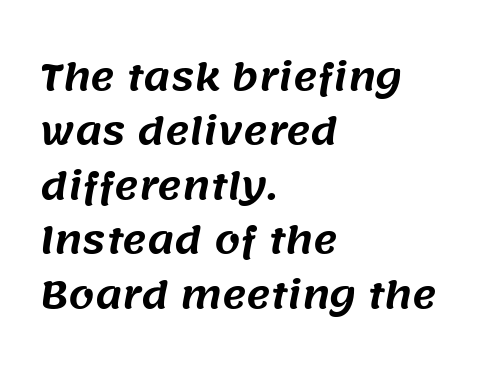
Q: Is the typeface a serif or a sans-serif typeface? A: Sans-serif.
Q: Is the text underlined? A: No.
Q: How is the paragraph aligned? A: Left-aligned.
Q: Is the spacing between letters normal or unusually wide? A: Normal.
Q: Is the spacing between lines tight, normal or loose? A: Normal.
Q: Width (condensed, normal, or wide)? A: Normal.
Q: Stroke contrast? A: Medium.
Q: x-height? A: Large.
Q: Monospaced? A: No.
